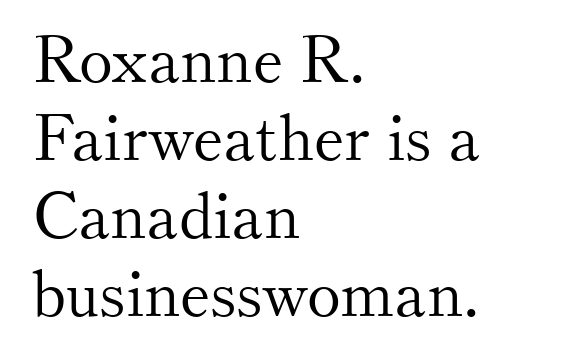
The image shows 64 px light serif type, upright; set left-aligned, line spacing 1.22x, normal letter spacing, not underlined; medium stroke contrast and a small x-height.
